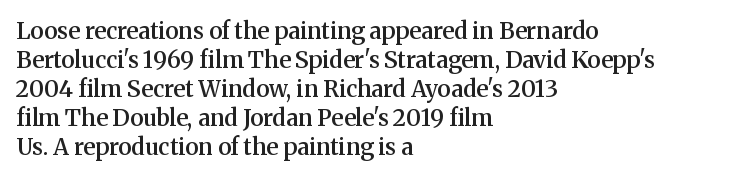
Q: Is the text bold? A: Semi-bold.
Q: Is the text italic (slanted)? A: No, it is upright.
Q: Is the text underlined? A: No.
Q: How is the paragraph aligned? A: Left-aligned.
Q: Is the spacing between letters normal or unusually wide? A: Normal.
Q: Is the spacing between lines tight, normal or loose? A: Normal.
